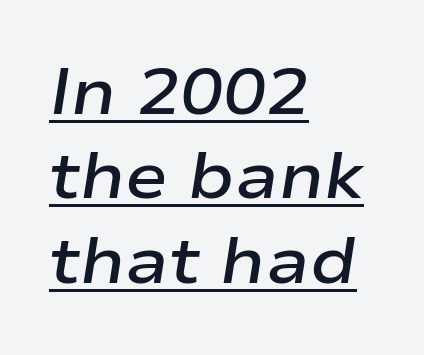
The image shows 64 px semibold, wide type, italic (leaning right); set left-aligned, normal line spacing (1.32x), normal letter spacing, underlined; low stroke contrast and a medium x-height.
